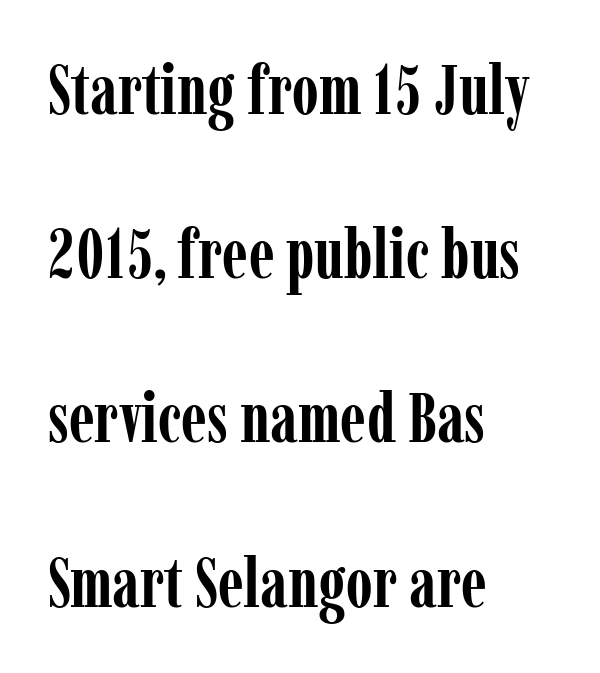
{"serif": "yes", "italic": "no", "bold": "yes", "weight": "semibold", "width": "condensed", "stroke_contrast": "low", "x_height": "medium", "monospaced": "no", "underline": "no", "align": "left", "line_spacing": "loose", "line_spacing_ratio": 2.38, "letter_spacing": "normal", "letter_spacing_em": 0.0, "glyph_px": 69}
